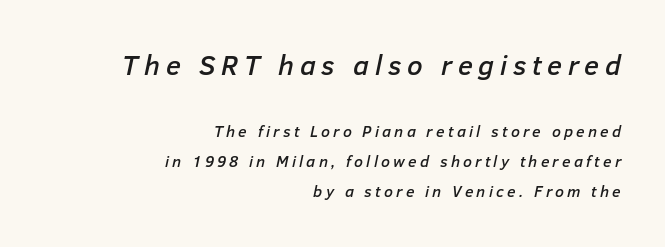
The image shows 28 px text type, italic (leaning right); set right-aligned, line spacing 1.88x, unusually wide letter spacing (+0.2 em), not underlined; the first (top) block is 1.75x larger; low stroke contrast and a medium x-height.
